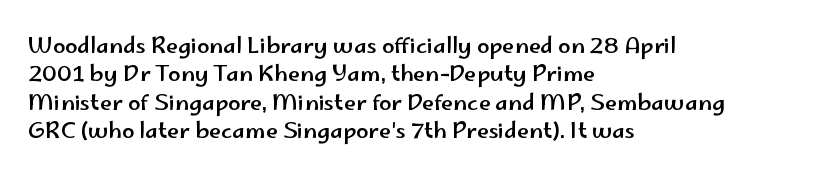
Q: Is the text italic (slanted)? A: No, it is upright.
Q: Is the text underlined? A: No.
Q: How is the paragraph aligned? A: Left-aligned.
Q: Is the spacing between letters normal or unusually wide? A: Normal.
Q: Is the spacing between lines tight, normal or loose? A: Normal.
